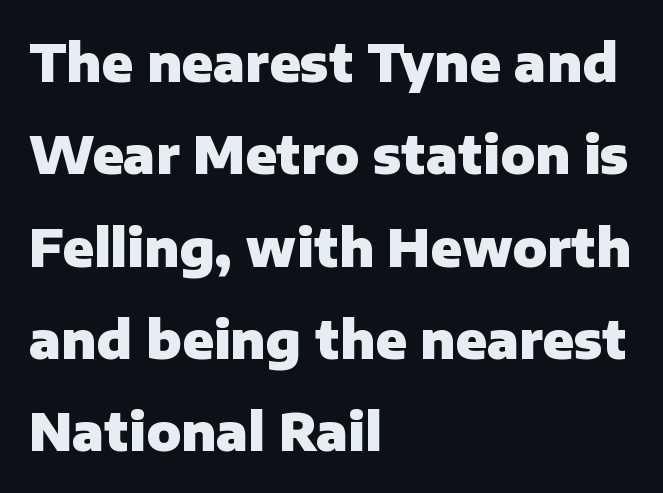
{"serif": "no", "italic": "no", "bold": "yes", "weight": "heavy", "width": "normal", "stroke_contrast": "low", "x_height": "medium", "monospaced": "no", "underline": "no", "align": "left", "line_spacing_ratio": 1.81, "letter_spacing": "normal", "letter_spacing_em": 0.0, "glyph_px": 51}
